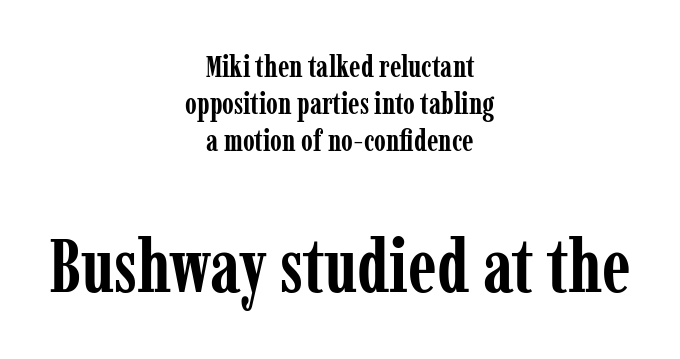
Q: Is the text bold? A: Yes.
Q: Is the text italic (slanted)? A: No, it is upright.
Q: Is the typeface a serif or a sans-serif typeface? A: Serif.
Q: Is the text underlined? A: No.
Q: How is the paragraph aligned? A: Centered.
Q: Is the spacing between letters normal or unusually wide? A: Normal.
Q: Which block of text is set in a larger size, the first (top) or the second (bottom)? A: The second (bottom) one.
Q: Width (condensed, normal, or wide)? A: Condensed.
Q: Stroke contrast? A: Low.
Q: x-height? A: Medium.
Q: Monospaced? A: No.
